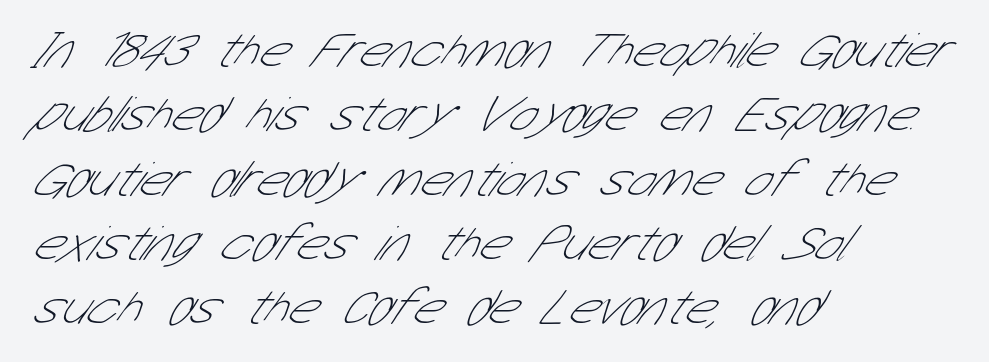
Q: Is the text bold? A: No.
Q: Is the typeface a serif or a sans-serif typeface? A: Sans-serif.
Q: Is the text underlined? A: No.
Q: How is the paragraph aligned? A: Left-aligned.
Q: Is the spacing between letters normal or unusually wide? A: Normal.
Q: Is the spacing between lines tight, normal or loose? A: Normal.
Q: Width (condensed, normal, or wide)? A: Condensed.
Q: Stroke contrast? A: Low.
Q: x-height? A: Medium.
Q: Monospaced? A: No.
